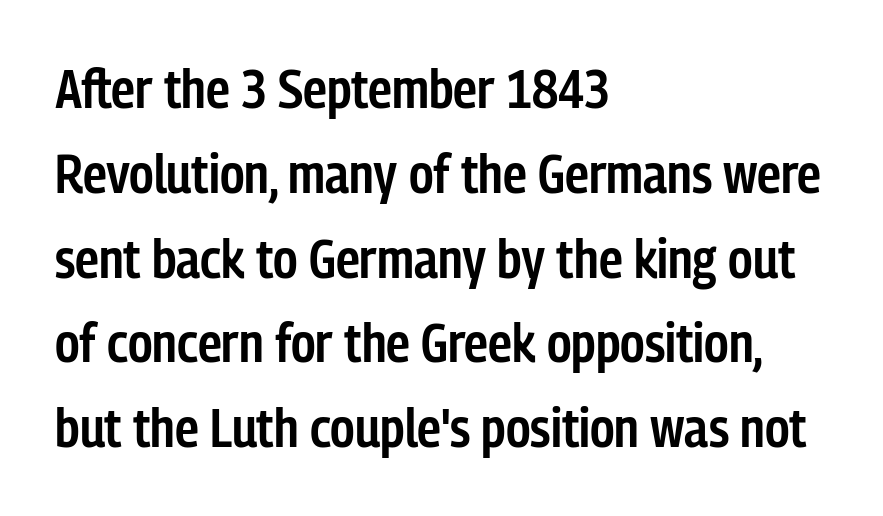
The image shows 54 px semibold, condensed sans-serif type, upright; set left-aligned, normal line spacing (1.57x), normal letter spacing, not underlined; low stroke contrast and a medium x-height.
